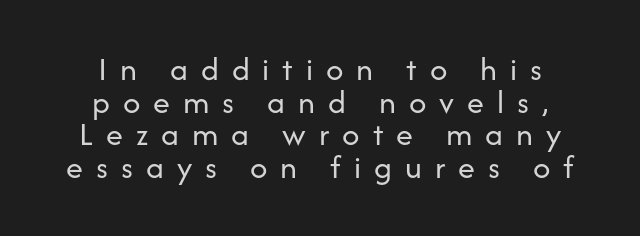
Glance below the letters and you will spot only blank space. Upright lettering throughout. Teacher's note: observe the equal gaps on both sides — that is centered alignment. Bold? No — there's no thickening of the strokes. The designer dialed line spacing down below the default. The face used here is proportionally spaced, like ordinary book or web type.
